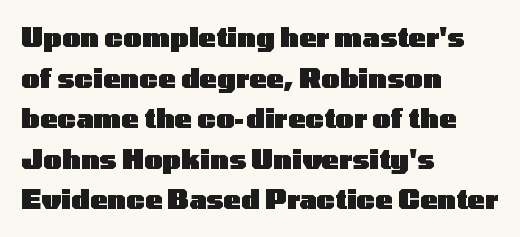
The image shows 26 px bold type, upright; set left-aligned, normal line spacing (1.56x), normal letter spacing, not underlined.
